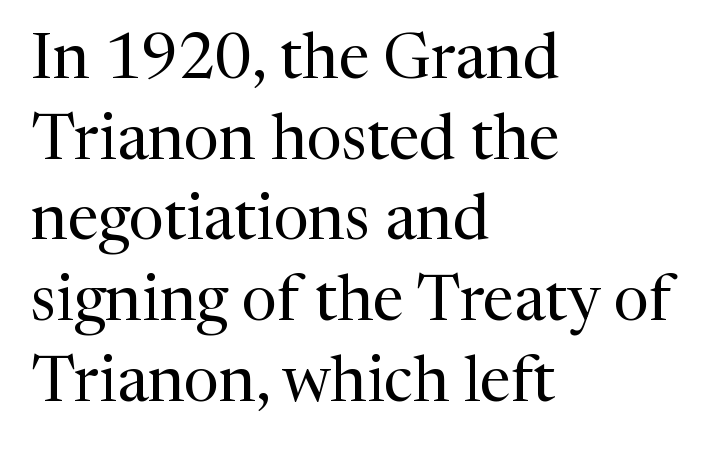
{"serif": "yes", "italic": "no", "bold": "no", "weight": "regular", "width": "normal", "stroke_contrast": "medium", "x_height": "medium", "monospaced": "no", "underline": "no", "align": "left", "line_spacing": "normal", "line_spacing_ratio": 1.28, "letter_spacing": "normal", "letter_spacing_em": 0.0, "glyph_px": 63}
